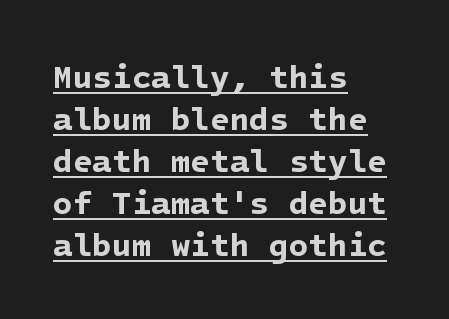
The image shows 32 px bold sans-serif type; set left-aligned, normal line spacing (1.31x), normal letter spacing, underlined; low stroke contrast and a medium x-height.
